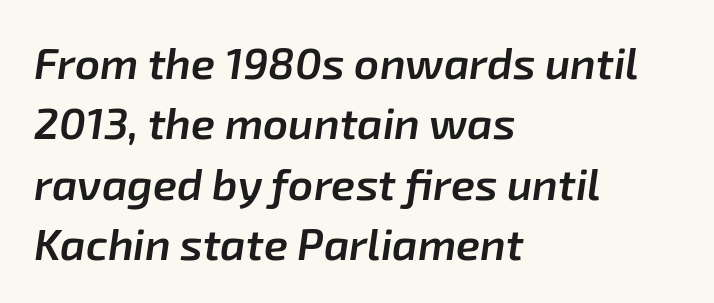
Leading matches the norm, producing a regular column. The space beneath each line is pristine and unruled. The rendering uses a semibold face; strokes are thickened but not to full bold. Would a proofreader flag this as italicized? Yes. This sample has the flowing, uneven cadence of proportional lettering. Teacher's note: observe the even left margin — that is flush-left alignment.
